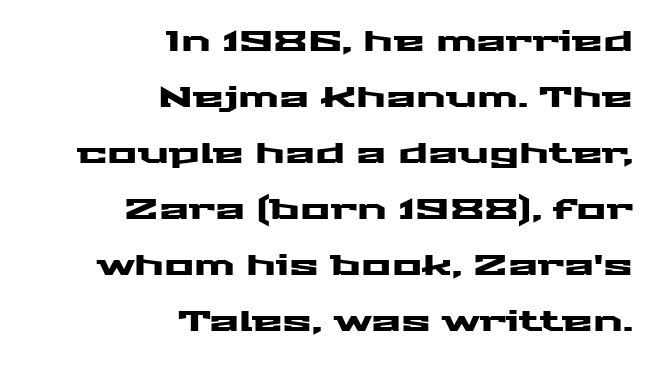
The image shows 28 px wide sans-serif type, upright; set right-aligned, loose line spacing (2.0x), normal letter spacing, not underlined; medium stroke contrast and a medium x-height.
